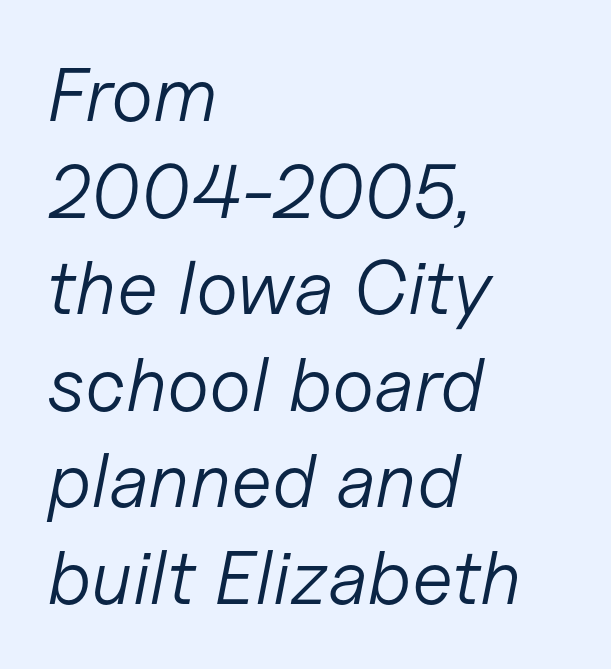
Q: Is the text bold? A: No.
Q: Is the text italic (slanted)? A: Yes, it leans right by about 11 degrees.
Q: Is the text underlined? A: No.
Q: How is the paragraph aligned? A: Left-aligned.
Q: Is the spacing between letters normal or unusually wide? A: Normal.
Q: Is the spacing between lines tight, normal or loose? A: Normal.
Q: Width (condensed, normal, or wide)? A: Normal.
Q: Stroke contrast? A: Low.
Q: x-height? A: Medium.
Q: Monospaced? A: No.
